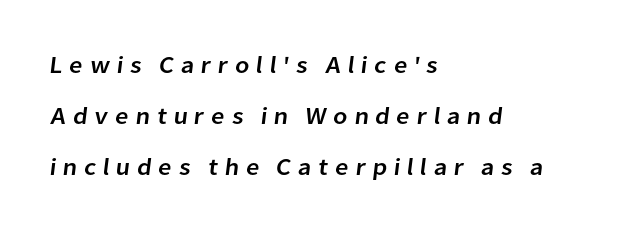
Vertically, the passage feels expansive, rows floating well apart. Notice how the passage keeps a crisp vertical edge on the left only. Each row of text sits above clean, open space. Loose tracking; the words dissolve into strings of separated letters.
